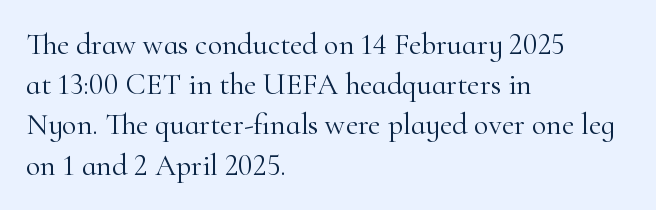
Q: Is the text bold? A: No.
Q: Is the text italic (slanted)? A: No, it is upright.
Q: Is the typeface a serif or a sans-serif typeface? A: Serif.
Q: Is the text underlined? A: No.
Q: How is the paragraph aligned? A: Left-aligned.
Q: Is the spacing between letters normal or unusually wide? A: Normal.
Q: Is the spacing between lines tight, normal or loose? A: Normal.
Q: Width (condensed, normal, or wide)? A: Normal.
Q: Stroke contrast? A: High.
Q: x-height? A: Small.
Q: Monospaced? A: No.
